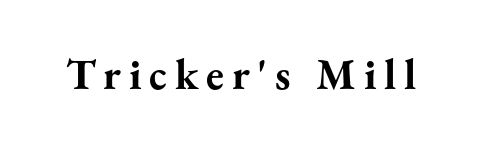
Q: Is the text bold? A: Yes.
Q: Is the text italic (slanted)? A: No, it is upright.
Q: Is the typeface a serif or a sans-serif typeface? A: Serif.
Q: Is the text underlined? A: No.
Q: Width (condensed, normal, or wide)? A: Normal.
Q: Stroke contrast? A: Medium.
Q: x-height? A: Small.
Q: Monospaced? A: No.
